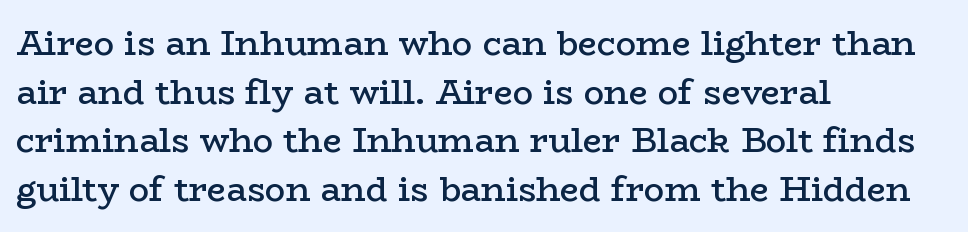
{"serif": "yes", "italic": "no", "bold": "semi", "weight": "semibold", "width": "wide", "stroke_contrast": "low", "x_height": "medium", "monospaced": "no", "underline": "no", "align": "left", "line_spacing": "normal", "line_spacing_ratio": 1.43, "letter_spacing": "normal", "letter_spacing_em": 0.0, "glyph_px": 34}
